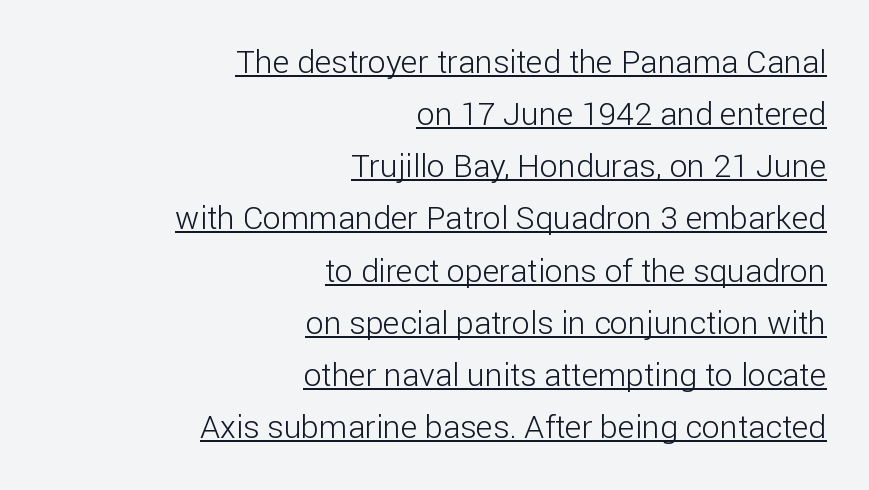
Notice how descenders clear the ascenders below comfortably — that's standard leading. The font sits on the lighter half of the weight spectrum, regular included. Think of a printed novel: that variable character pitch is what you see here. The lettering holds an erect, upright posture throughout. The words here are underlined. Stroke terminals: plain, sans-serif.
